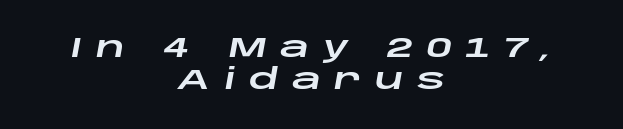
{"italic": "yes", "lean": "right", "slant_degrees": 10, "width": "wide", "stroke_contrast": "low", "x_height": "large", "monospaced": "no", "underline": "no", "align": "center", "line_spacing": "tight", "line_spacing_ratio": 1.09, "letter_spacing": "wide", "letter_spacing_em": 0.46, "glyph_px": 29}
